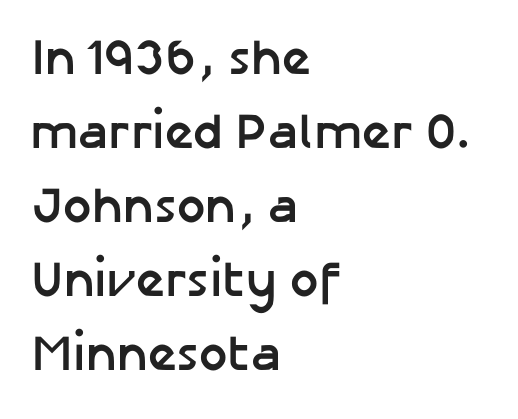
Upright lettering throughout. The passage shown is typed in a proportional face where columns would drift. This block has exactly the height ordinary leading produces. The face used here is a sans, in the tradition of grotesques and geometrics. The baseline area is clear. The paragraph has a hard left edge and a soft right edge.
